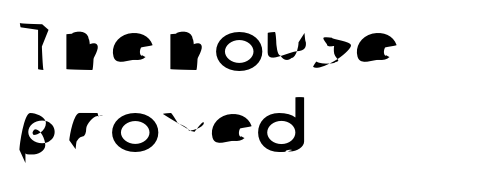
The image shows 68 px sans-serif type; set left-aligned, line spacing 1.19x, normal letter spacing, not underlined; low stroke contrast and a medium x-height.
